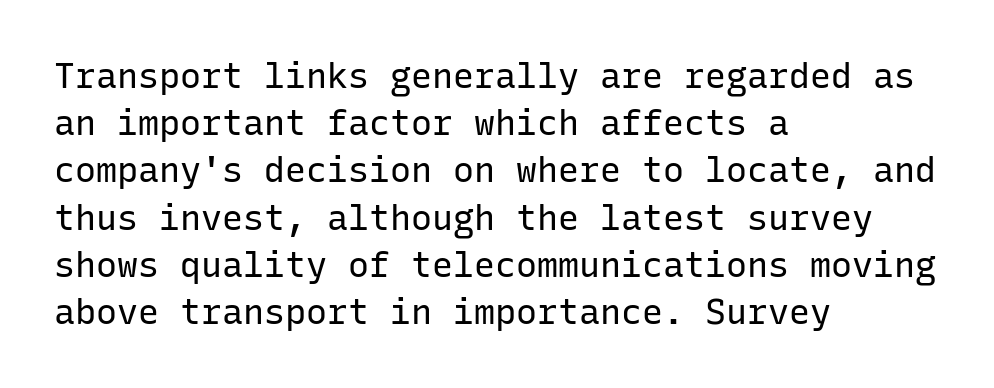
Q: Is the text bold? A: No.
Q: Is the text italic (slanted)? A: No, it is upright.
Q: Is the typeface a serif or a sans-serif typeface? A: Sans-serif.
Q: Is the text underlined? A: No.
Q: How is the paragraph aligned? A: Left-aligned.
Q: Is the spacing between letters normal or unusually wide? A: Normal.
Q: Is the spacing between lines tight, normal or loose? A: Normal.
Q: Width (condensed, normal, or wide)? A: Normal.
Q: Stroke contrast? A: Low.
Q: x-height? A: Medium.
Q: Monospaced? A: Yes.
